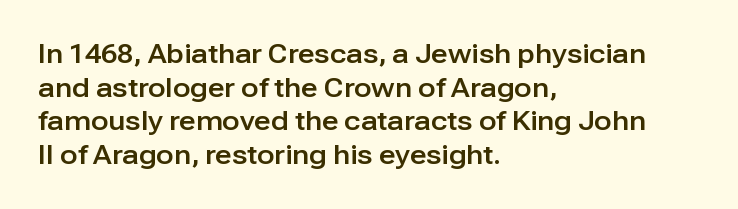
The image shows 26 px text type, upright; set left-aligned, normal line spacing (1.29x), normal letter spacing, not underlined.
